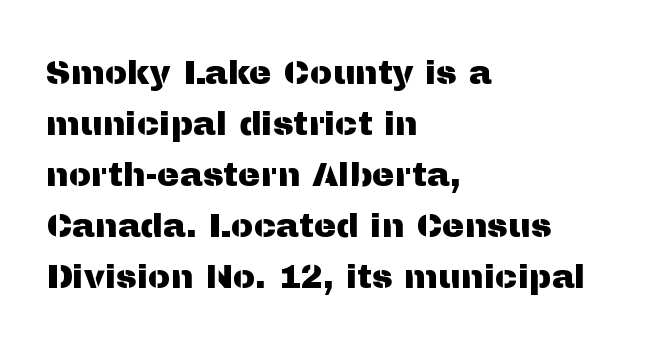
{"serif": "no", "italic": "no", "width": "normal", "stroke_contrast": "medium", "x_height": "medium", "monospaced": "no", "underline": "no", "align": "left", "line_spacing": "normal", "line_spacing_ratio": 1.5, "letter_spacing": "normal", "letter_spacing_em": 0.0, "glyph_px": 34}
